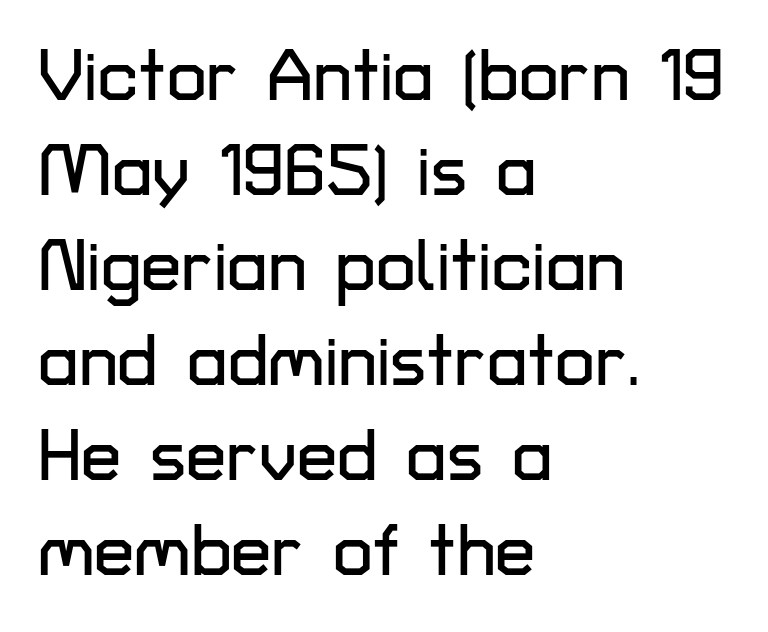
The image shows 72 px sans-serif type, upright; set left-aligned, normal line spacing (1.32x), normal letter spacing, not underlined; low stroke contrast and a medium x-height.
